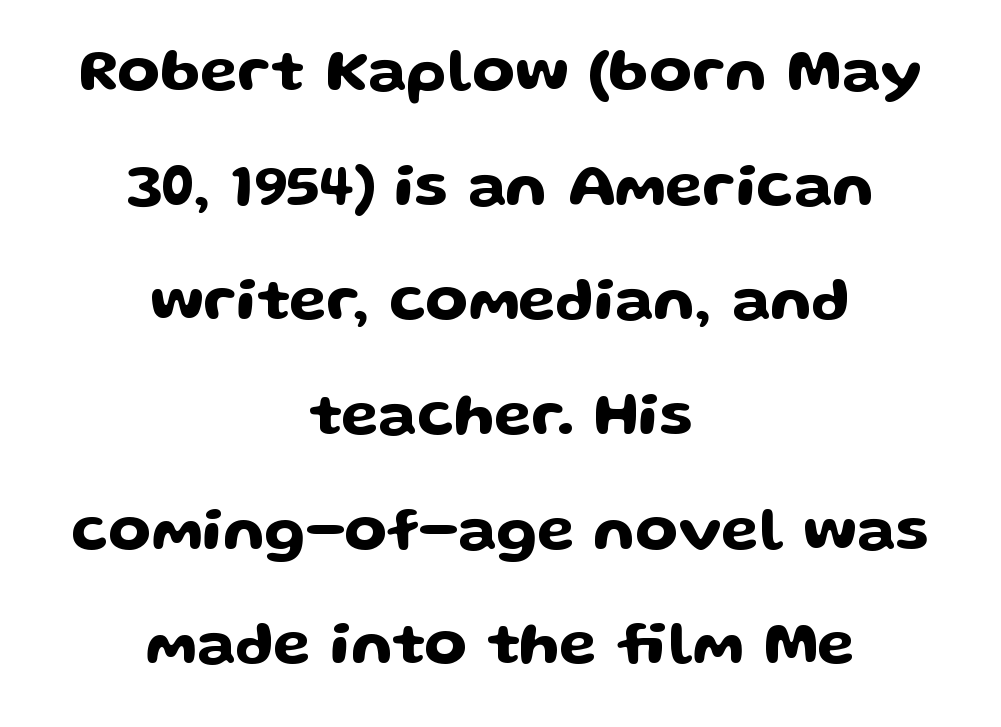
The image shows 61 px wide sans-serif type, upright; set centered, line spacing 1.88x, normal letter spacing, not underlined; low stroke contrast and a medium x-height.
